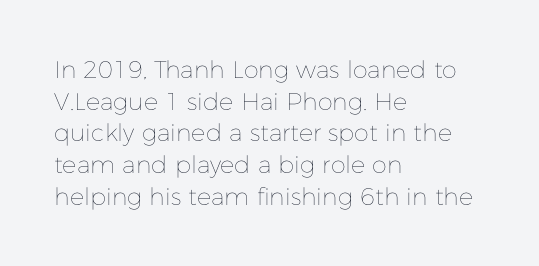
{"italic": "no", "bold": "no", "underline": "no", "align": "left", "line_spacing": "normal", "line_spacing_ratio": 1.32, "letter_spacing": "normal", "letter_spacing_em": 0.0, "glyph_px": 24}
